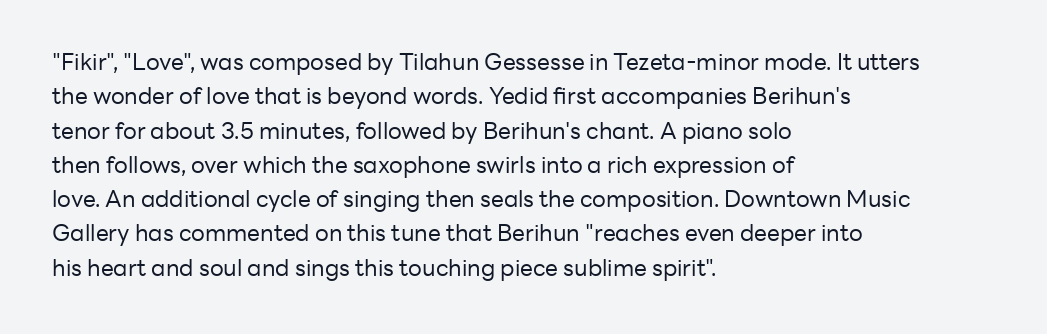
{"italic": "no", "bold": "no", "underline": "no", "align": "left", "line_spacing": "normal", "line_spacing_ratio": 1.49, "letter_spacing": "normal", "letter_spacing_em": 0.0, "glyph_px": 23}
